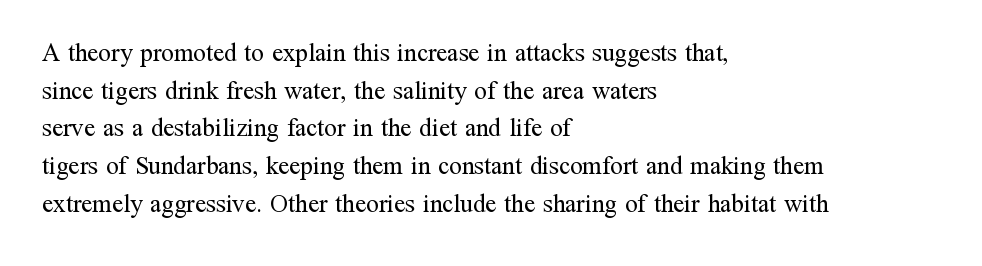
The face used here is rendered with its standard letterfit. Just letters on the line, the space beneath them empty. Caption: face not bold, strokes unweighted. Line spacing here is normal.
